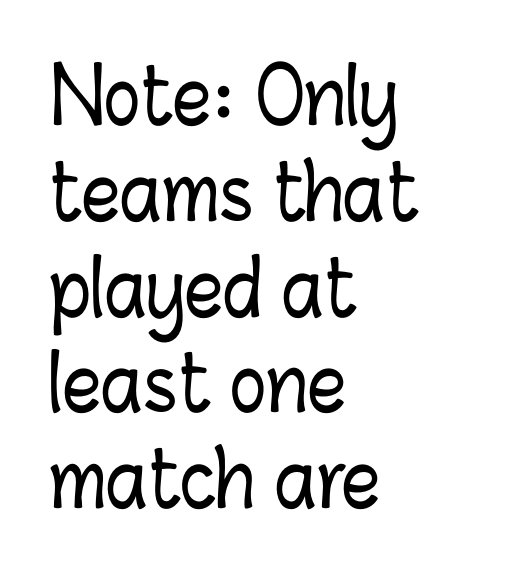
The rendering anchors every line to the left-hand side. Each letter keeps its own natural width here, so spacing adapts to shape. A typesetter would call this zero additional tracking. Every character sits straight up, as roman type does. The area under the type is left untouched.
